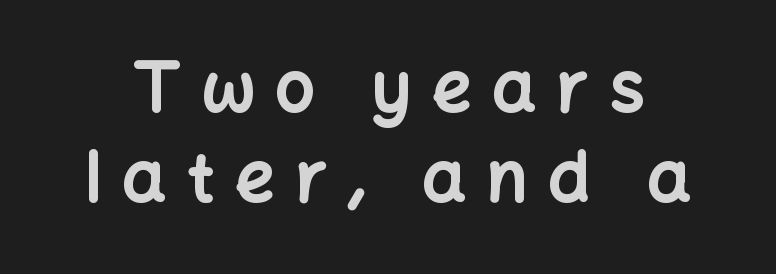
Type without underlining. These lines are rendered in a variable-pitch font. Leading: standard. The type is letterspaced generously, with wide tracking. The passage shown is emphatically bold.
